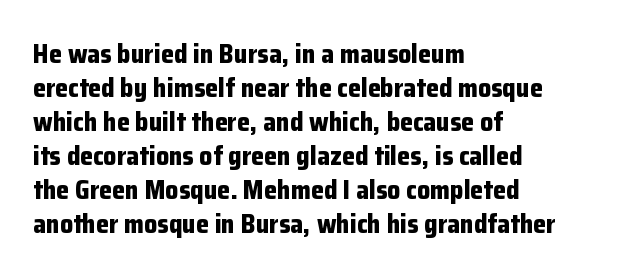
Typeset ragged right — the left edge is the straight one. Words float on clear page, feet unadorned. Vertically, the passage feels balanced, rows spaced as you'd expect. This sample uses plain, unmodified letter spacing. Summary of weight: heavy, a full bold. Characters remain perfectly vertical along every line.
